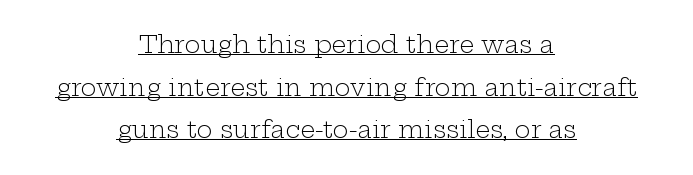
The typesetter chose a symmetrical, centered arrangement here. No letter is thick-stroked: the sample isn't bold. A continuous stroke trails under the words, as in a hyperlink. In terms of letterspacing, this is plain default setting. These lines were composed using upright roman letters.
